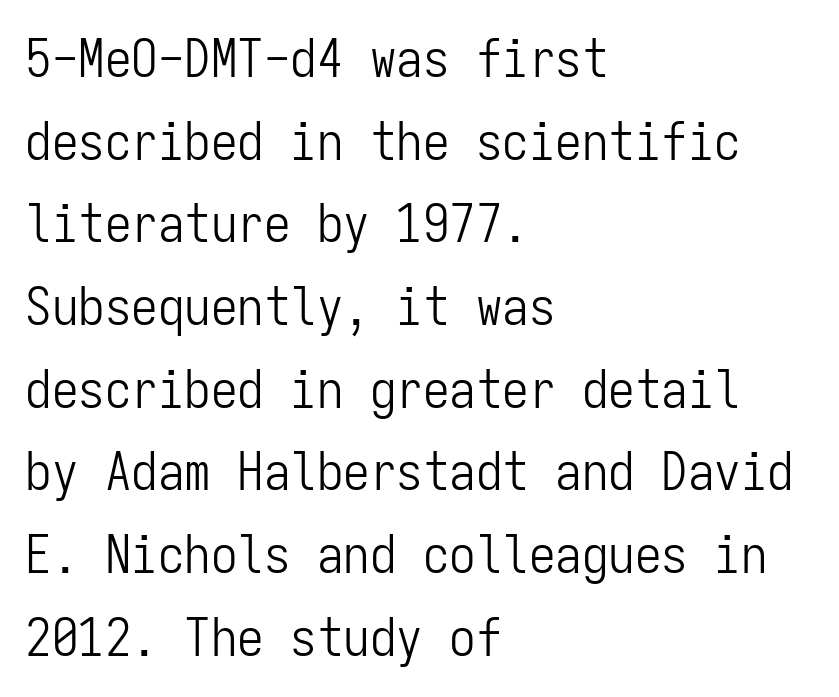
Q: Is the text bold? A: No.
Q: Is the text italic (slanted)? A: No, it is upright.
Q: Is the typeface a serif or a sans-serif typeface? A: Sans-serif.
Q: Is the text underlined? A: No.
Q: How is the paragraph aligned? A: Left-aligned.
Q: Is the spacing between letters normal or unusually wide? A: Normal.
Q: Is the spacing between lines tight, normal or loose? A: Normal.
Q: Width (condensed, normal, or wide)? A: Condensed.
Q: Stroke contrast? A: Low.
Q: x-height? A: Medium.
Q: Monospaced? A: Yes.
